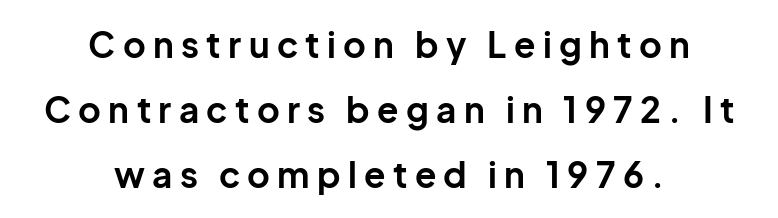
Q: Is the text bold? A: Yes.
Q: Is the text italic (slanted)? A: No, it is upright.
Q: Is the typeface a serif or a sans-serif typeface? A: Sans-serif.
Q: Is the text underlined? A: No.
Q: How is the paragraph aligned? A: Centered.
Q: Is the spacing between letters normal or unusually wide? A: Unusually wide.
Q: Width (condensed, normal, or wide)? A: Normal.
Q: Stroke contrast? A: Low.
Q: x-height? A: Medium.
Q: Monospaced? A: No.
